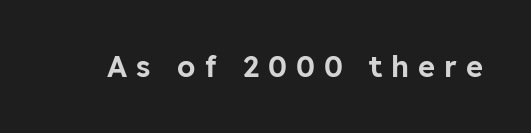
{"serif": "no", "italic": "no", "width": "normal", "stroke_contrast": "low", "x_height": "medium", "monospaced": "no", "underline": "no", "letter_spacing": "wide", "letter_spacing_em": 0.31, "glyph_px": 29}
